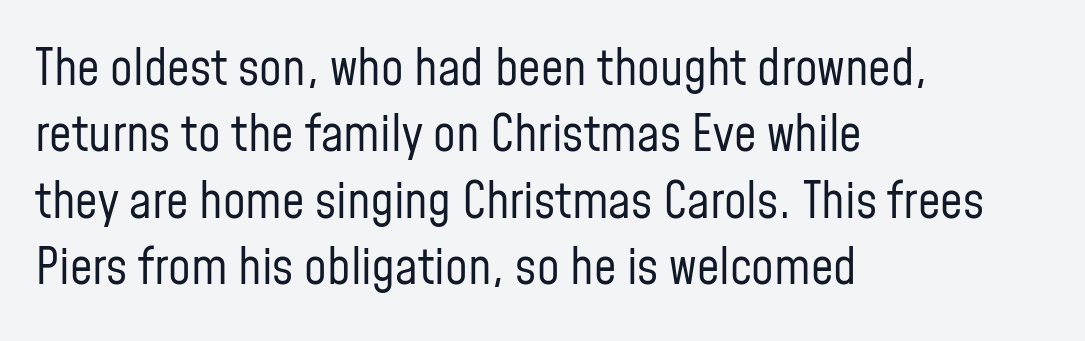
{"serif": "no", "italic": "no", "bold": "no", "weight": "regular", "width": "condensed", "stroke_contrast": "low", "x_height": "medium", "monospaced": "no", "underline": "no", "align": "left", "line_spacing": "normal", "line_spacing_ratio": 1.33, "letter_spacing": "normal", "letter_spacing_em": 0.0, "glyph_px": 50}
